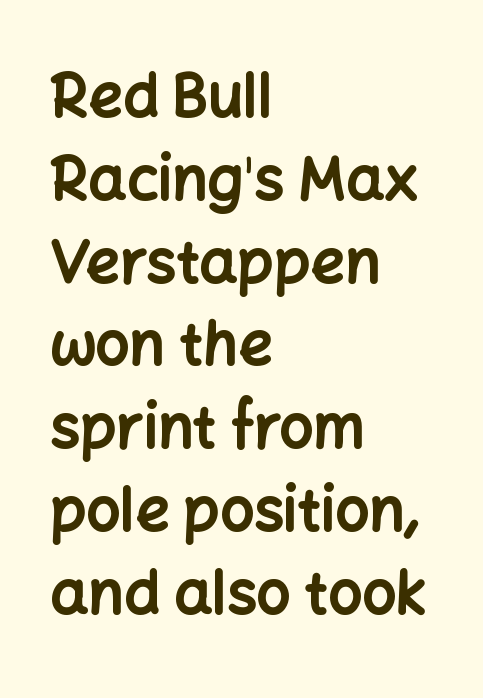
Students, this is bold: see how much ink each stroke carries. Character widths vary here, with narrow letters taking less room than wide ones. Each line starts at the same left margin while the right side varies. Honestly, there is no underline to notice here at all. The face used here is rendered with its standard letterfit. Compared with typical paragraphs, the rows here are spaced about the same.
